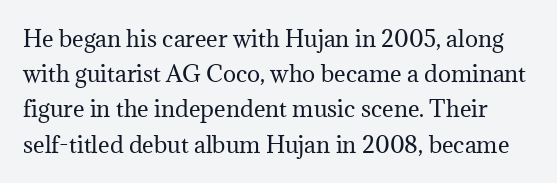
Weight class: somewhere from thin through regular. The typography opts for an upright posture over an oblique one. Leading: standard. Decoration check: the copy has no underline. Spacing between characters is what you'd get straight out of the box.
